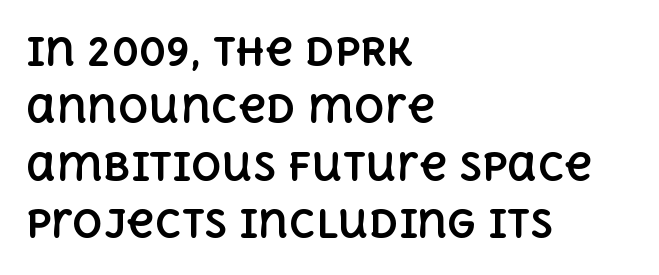
The image shows 38 px bold type, upright; set left-aligned, normal line spacing (1.51x), normal letter spacing, not underlined; a large x-height.
